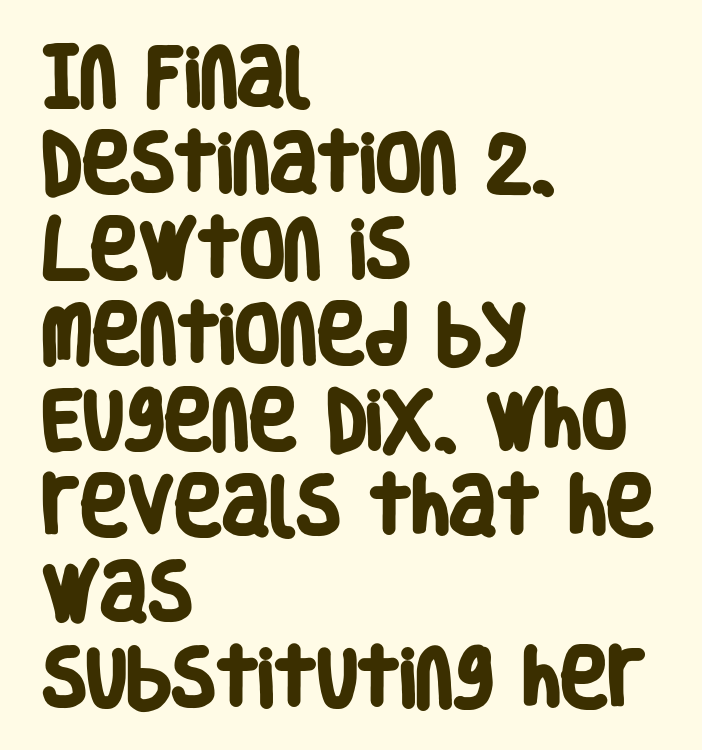
{"serif": "no", "bold": "yes", "weight": "heavy", "width": "condensed", "stroke_contrast": "low", "x_height": "large", "monospaced": "no", "underline": "no", "align": "left", "line_spacing": "normal", "line_spacing_ratio": 1.32, "letter_spacing": "normal", "letter_spacing_em": 0.0, "glyph_px": 65}
